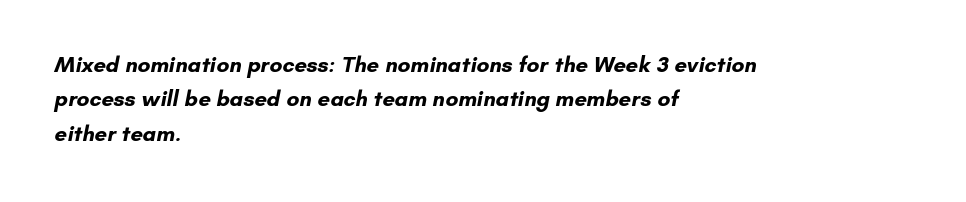
Q: Is the text bold? A: Yes.
Q: Is the text underlined? A: No.
Q: How is the paragraph aligned? A: Left-aligned.
Q: Is the spacing between letters normal or unusually wide? A: Normal.
Q: Is the spacing between lines tight, normal or loose? A: Normal.
